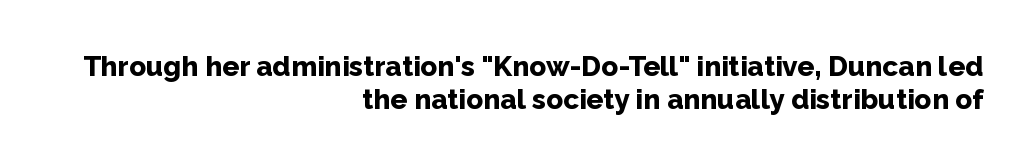
The image shows 28 px bold sans-serif type, upright; set right-aligned, line spacing 1.19x, normal letter spacing, not underlined; low stroke contrast and a medium x-height.
